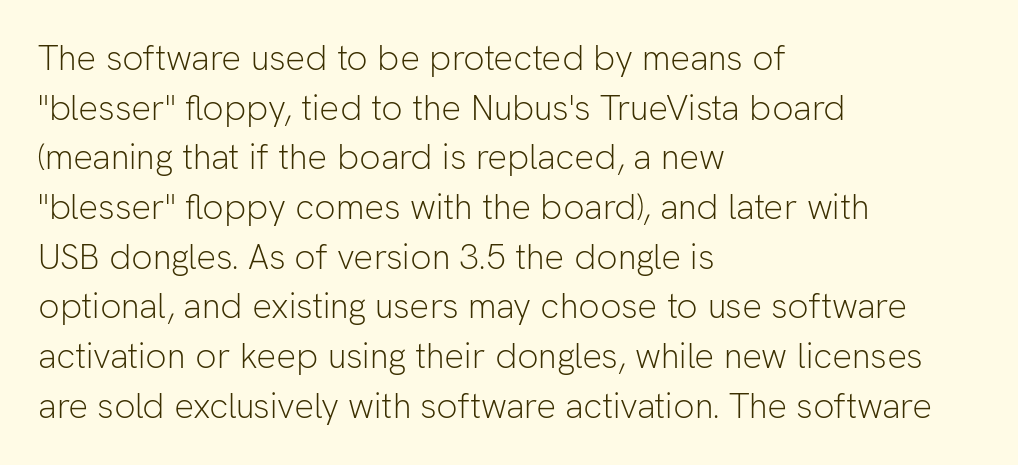
Q: Is the text bold? A: No.
Q: Is the text italic (slanted)? A: No, it is upright.
Q: Is the typeface a serif or a sans-serif typeface? A: Sans-serif.
Q: Is the text underlined? A: No.
Q: How is the paragraph aligned? A: Left-aligned.
Q: Is the spacing between letters normal or unusually wide? A: Normal.
Q: Is the spacing between lines tight, normal or loose? A: Normal.
Q: Width (condensed, normal, or wide)? A: Normal.
Q: Stroke contrast? A: Low.
Q: x-height? A: Medium.
Q: Monospaced? A: No.
